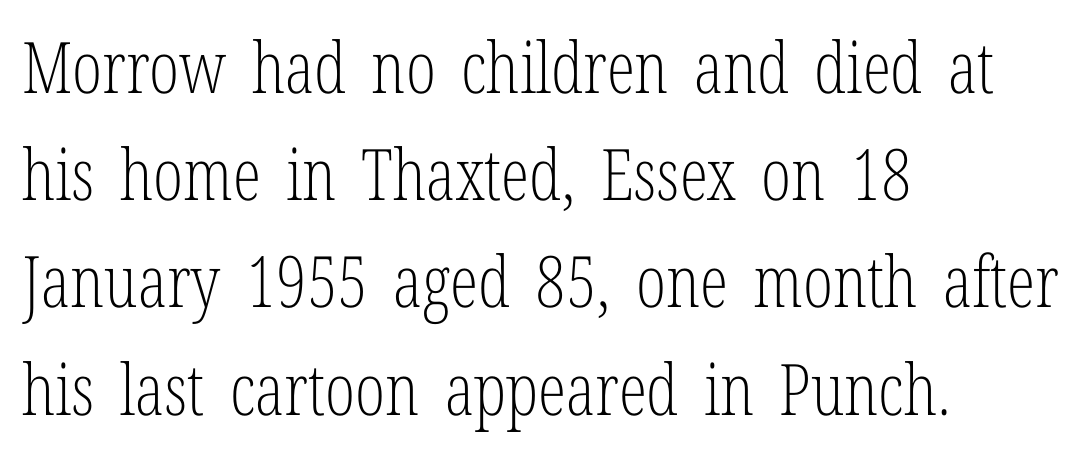
Think of a printed novel: that variable character pitch is what you see here. What's the leading like? Ordinary, nothing unusual. Heaviness? Minimal to ordinary, like unemphasized prose. Check the space under the baseline: it is left empty.
